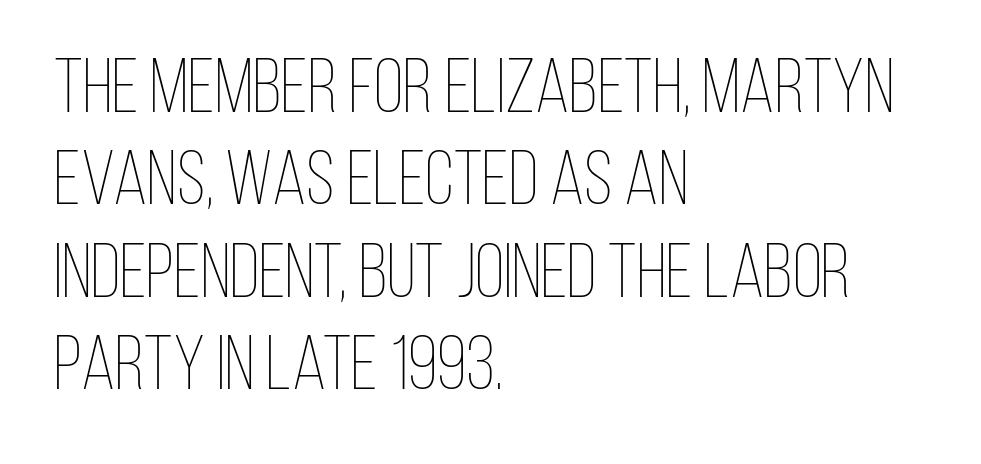
The image shows 77 px thin, condensed type, upright; set left-aligned, line spacing 1.2x, normal letter spacing, not underlined; low stroke contrast and a large x-height.
